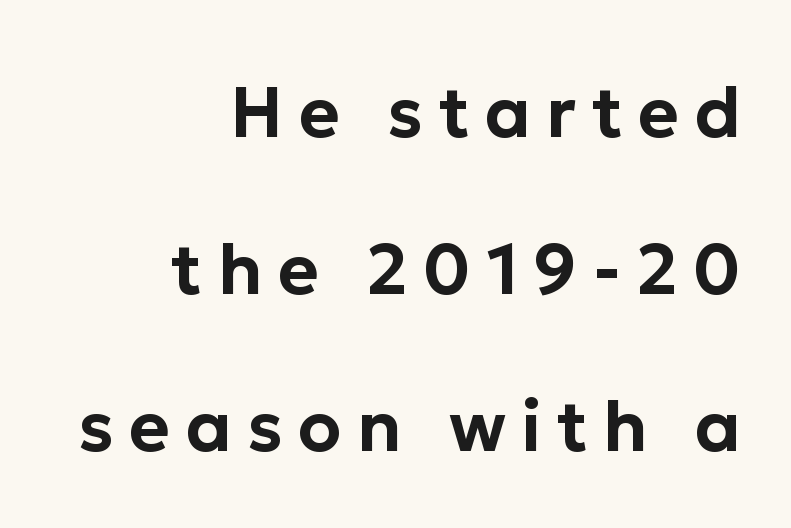
The image shows 70 px sans-serif type, upright; set right-aligned, loose line spacing (2.24x), unusually wide letter spacing (+0.22 em), not underlined; low stroke contrast and a medium x-height.
